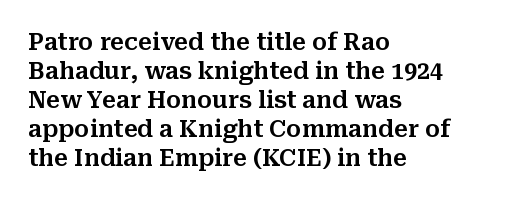
Posture: straight, roman, zero tilt. The passage shown is not underscored anywhere. The rendering anchors every line to the left-hand side. The gaps between neighbouring characters are ordinary and unremarkable.
